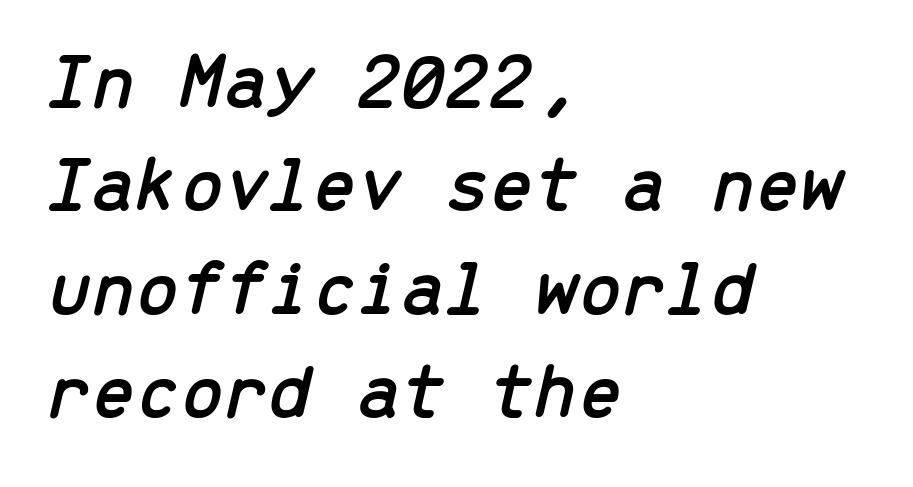
{"italic": "yes", "lean": "right", "slant_degrees": 13, "width": "normal", "stroke_contrast": "low", "x_height": "medium", "monospaced": "yes", "underline": "no", "align": "left", "line_spacing": "normal", "line_spacing_ratio": 1.31, "letter_spacing": "normal", "letter_spacing_em": 0.0, "glyph_px": 79}
